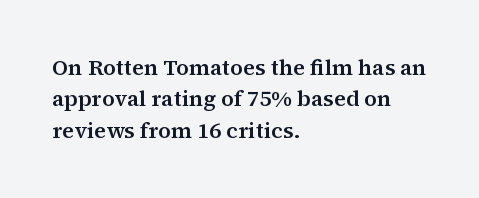
Q: Is the text italic (slanted)? A: No, it is upright.
Q: Is the text underlined? A: No.
Q: How is the paragraph aligned? A: Left-aligned.
Q: Is the spacing between letters normal or unusually wide? A: Normal.
Q: Is the spacing between lines tight, normal or loose? A: Normal.
